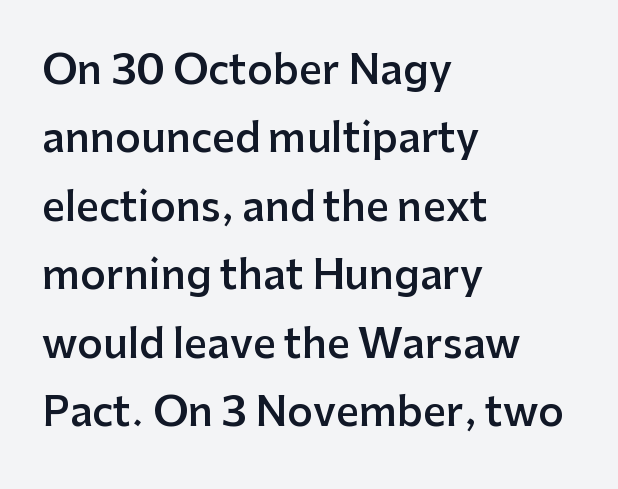
The image shows 40 px semibold sans-serif type, upright; set left-aligned, line spacing 1.71x, normal letter spacing, not underlined; low stroke contrast and a medium x-height.
